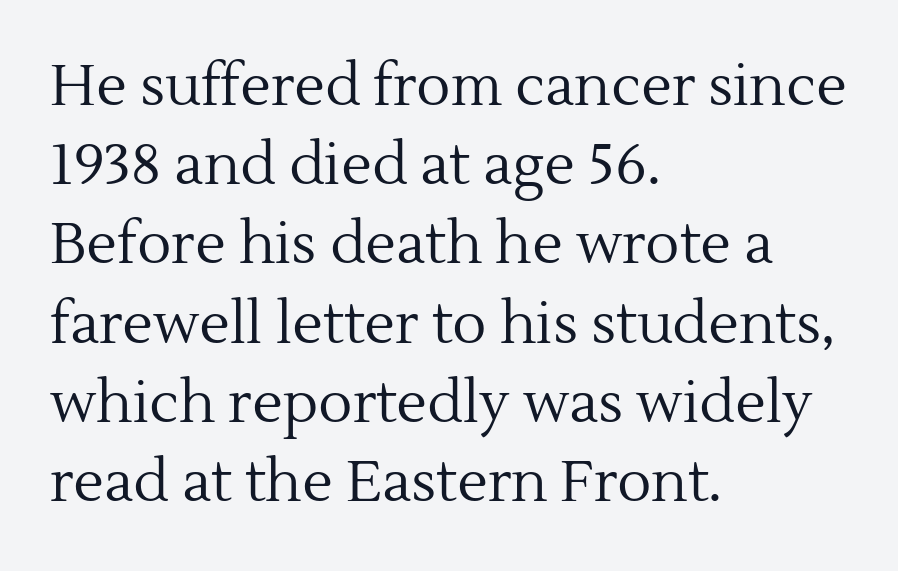
The image shows 57 px regular-weight serif type, upright; set left-aligned, normal line spacing (1.39x), normal letter spacing, not underlined; a medium x-height.
